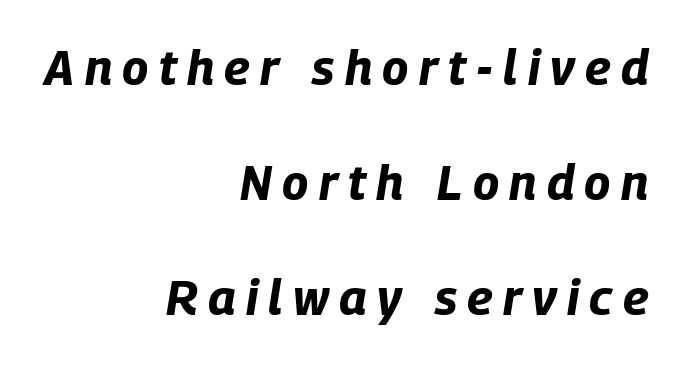
Q: Is the text bold? A: Yes.
Q: Is the text italic (slanted)? A: Yes, it leans right by about 9 degrees.
Q: Is the text underlined? A: No.
Q: How is the paragraph aligned? A: Right-aligned.
Q: Is the spacing between letters normal or unusually wide? A: Unusually wide.
Q: Is the spacing between lines tight, normal or loose? A: Loose.
Q: Width (condensed, normal, or wide)? A: Condensed.
Q: Stroke contrast? A: Low.
Q: x-height? A: Large.
Q: Monospaced? A: No.
